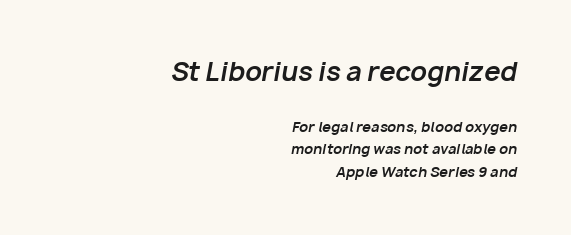
{"italic": "yes", "lean": "right", "slant_degrees": 10, "bold": "yes", "underline": "no", "align": "right", "line_spacing": "normal", "line_spacing_ratio": 1.61, "letter_spacing": "normal", "letter_spacing_em": 0.0, "larger_block": "first", "size_ratio": 1.86, "glyph_px": 26}
